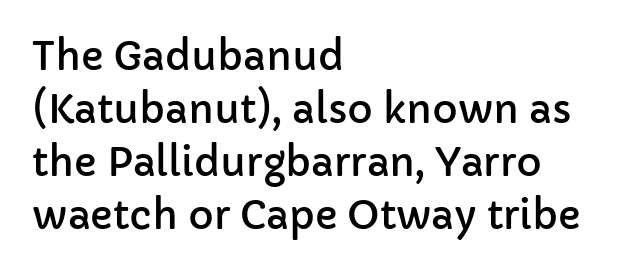
Q: Is the text italic (slanted)? A: No, it is upright.
Q: Is the typeface a serif or a sans-serif typeface? A: Sans-serif.
Q: Is the text underlined? A: No.
Q: How is the paragraph aligned? A: Left-aligned.
Q: Is the spacing between letters normal or unusually wide? A: Normal.
Q: Is the spacing between lines tight, normal or loose? A: Normal.
Q: Width (condensed, normal, or wide)? A: Normal.
Q: Stroke contrast? A: Low.
Q: x-height? A: Medium.
Q: Monospaced? A: No.
